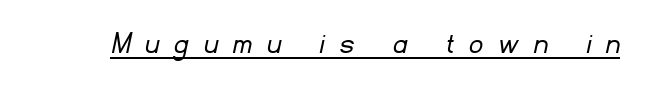
The face used here is rendered with a markedly widened letterfit. The rendering uses natural spacing where letterforms have individual widths. The strokes carry an ordinary text weight at most. The characters display no serif detailing; their extremities are plain. The rendering uses the underline text-decoration.
